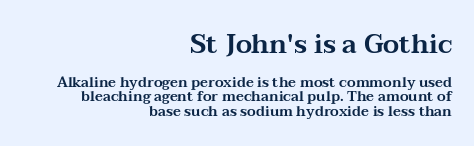
Q: Is the text italic (slanted)? A: No, it is upright.
Q: Is the text underlined? A: No.
Q: How is the paragraph aligned? A: Right-aligned.
Q: Is the spacing between letters normal or unusually wide? A: Normal.
Q: Is the spacing between lines tight, normal or loose? A: Tight.
Q: Which block of text is set in a larger size, the first (top) or the second (bottom)? A: The first (top) one.
